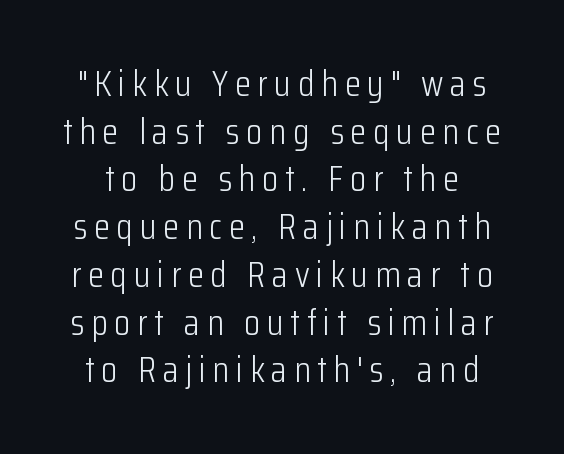
Posture: vertical. A bare baseline throughout the passage. What kind of face is this? One without serifs — a sans. Regular leading. Character widths vary here, with narrow letters taking less room than wide ones. The characters are drawn with everyday or finer stroke widths.
